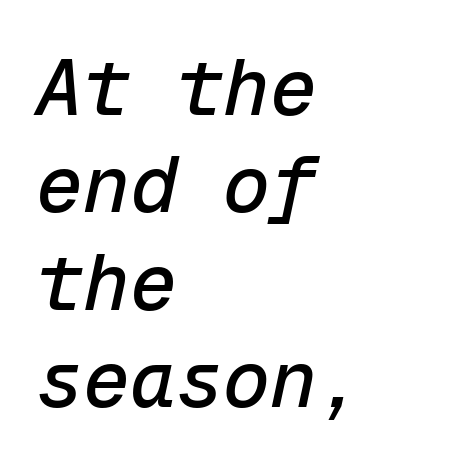
Q: Is the text italic (slanted)? A: Yes, it leans right by about 12 degrees.
Q: Is the text underlined? A: No.
Q: How is the paragraph aligned? A: Left-aligned.
Q: Is the spacing between letters normal or unusually wide? A: Normal.
Q: Is the spacing between lines tight, normal or loose? A: Normal.
Q: Width (condensed, normal, or wide)? A: Normal.
Q: Stroke contrast? A: Low.
Q: x-height? A: Medium.
Q: Monospaced? A: Yes.
